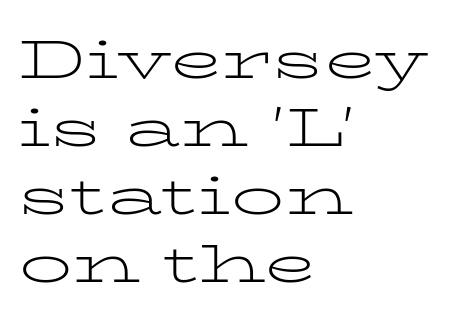
Q: Is the text bold? A: No.
Q: Is the text italic (slanted)? A: No, it is upright.
Q: Is the typeface a serif or a sans-serif typeface? A: Serif.
Q: Is the text underlined? A: No.
Q: How is the paragraph aligned? A: Left-aligned.
Q: Is the spacing between letters normal or unusually wide? A: Normal.
Q: Is the spacing between lines tight, normal or loose? A: Normal.
Q: Width (condensed, normal, or wide)? A: Wide.
Q: Stroke contrast? A: Low.
Q: x-height? A: Medium.
Q: Monospaced? A: No.
